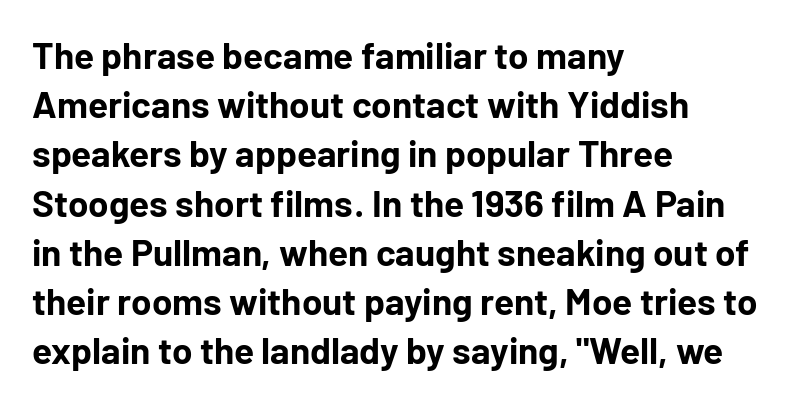
The image shows 37 px bold sans-serif type, upright; set left-aligned, normal line spacing (1.33x), normal letter spacing, not underlined; low stroke contrast and a medium x-height.
